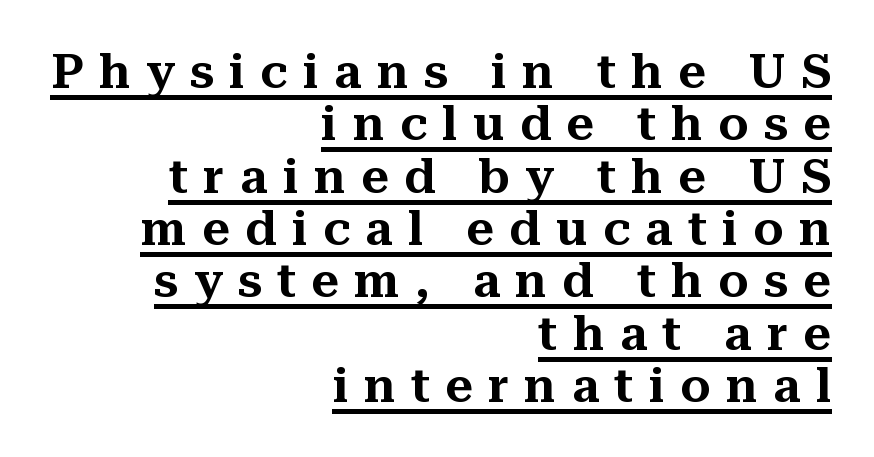
Q: Is the text italic (slanted)? A: No, it is upright.
Q: Is the typeface a serif or a sans-serif typeface? A: Serif.
Q: Is the text underlined? A: Yes.
Q: How is the paragraph aligned? A: Right-aligned.
Q: Is the spacing between letters normal or unusually wide? A: Unusually wide.
Q: Is the spacing between lines tight, normal or loose? A: Tight.
Q: Width (condensed, normal, or wide)? A: Normal.
Q: Stroke contrast? A: Medium.
Q: x-height? A: Medium.
Q: Monospaced? A: No.
